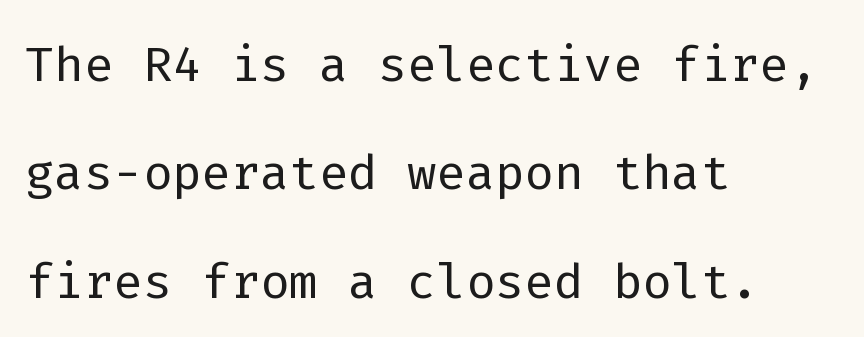
{"serif": "no", "italic": "no", "bold": "no", "weight": "light", "width": "normal", "stroke_contrast": "low", "x_height": "medium", "monospaced": "yes", "underline": "no", "align": "left", "line_spacing": "normal", "line_spacing_ratio": 1.57, "letter_spacing": "normal", "letter_spacing_em": 0.0, "glyph_px": 69}
